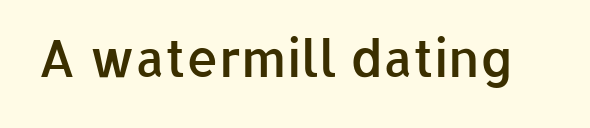
The letterforms sit shoulder to shoulder at normal distance. Note the varied advance widths — an 'i' is clearly narrower than an 'm'. Observe the absence of serifs on each vertical stroke in this sample. A semibold gives these letters moderate extra thickness, short of bold.
